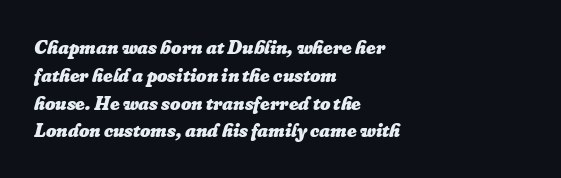
The image shows 20 px bold type, italic (leaning right); set left-aligned, normal line spacing (1.39x), normal letter spacing, not underlined.
